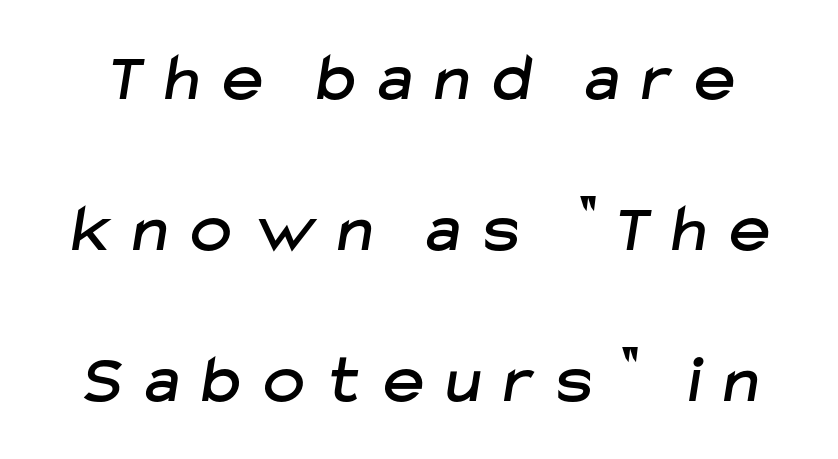
Note: no serifs on the glyphs. Spacing verdict: proportional, widths tailored to each character. A clean baseline with only descenders dipping below it. Each word looks stretched out because of the extra space between its letters. Widely set lines give the paragraph a tall, airy silhouette.
